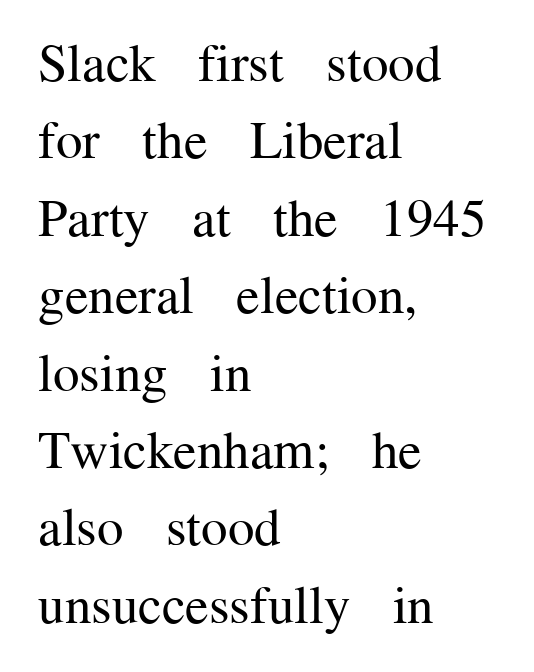
Nope, not italic — everything's standing straight. The font family rendered here belongs to the serif group. Is the letter spacing exaggerated? No — it looks like the ordinary default. Summary of weight: not heavy and not bold.
